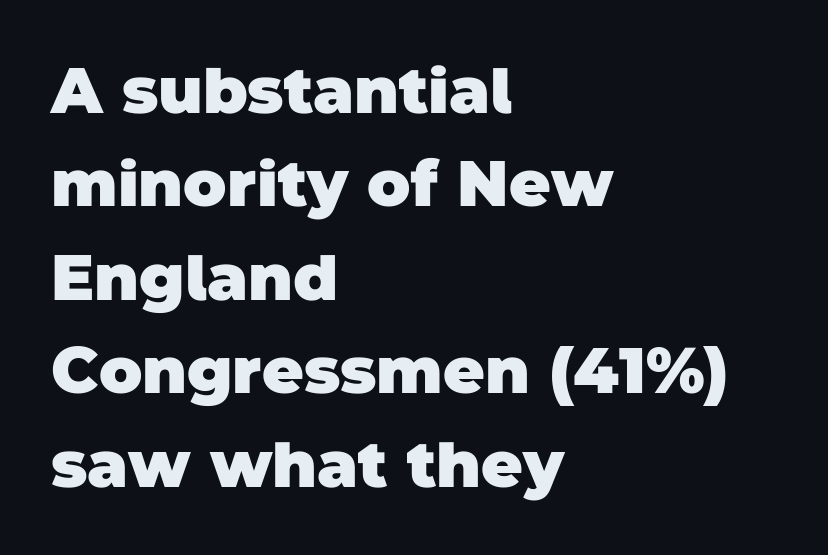
{"serif": "no", "bold": "yes", "weight": "heavy", "width": "normal", "stroke_contrast": "low", "x_height": "large", "monospaced": "no", "underline": "no", "align": "left", "line_spacing": "normal", "line_spacing_ratio": 1.46, "letter_spacing": "normal", "letter_spacing_em": 0.0, "glyph_px": 64}
